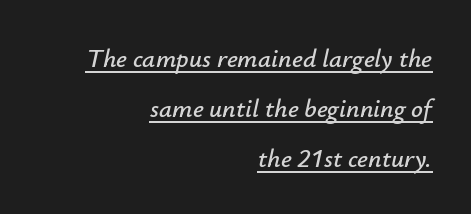
Q: Is the text italic (slanted)? A: Yes, it leans right by about 12 degrees.
Q: Is the text underlined? A: Yes.
Q: How is the paragraph aligned? A: Right-aligned.
Q: Is the spacing between letters normal or unusually wide? A: Normal.
Q: Is the spacing between lines tight, normal or loose? A: Loose.
